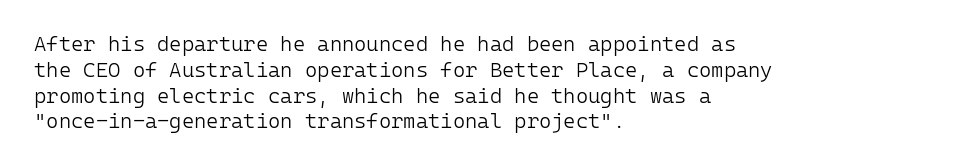
Visually the block forms a straight wall on the left and a jagged coastline on the right. This sample uses plain, unmodified letter spacing. The face looks like a standard text weight, possibly lighter. Check under the words: just untouched page. Does the lettering tilt? It doesn't — this is upright.
